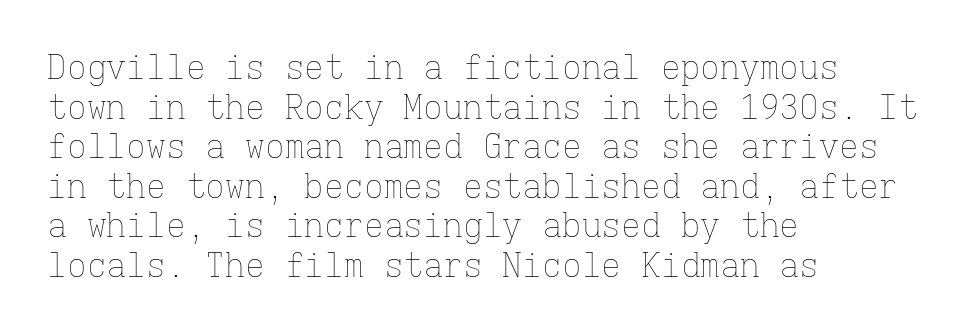
{"italic": "no", "bold": "no", "weight": "thin", "width": "normal", "stroke_contrast": "low", "x_height": "medium", "monospaced": "yes", "underline": "no", "align": "left", "line_spacing_ratio": 1.2, "letter_spacing": "normal", "letter_spacing_em": 0.0, "glyph_px": 33}
